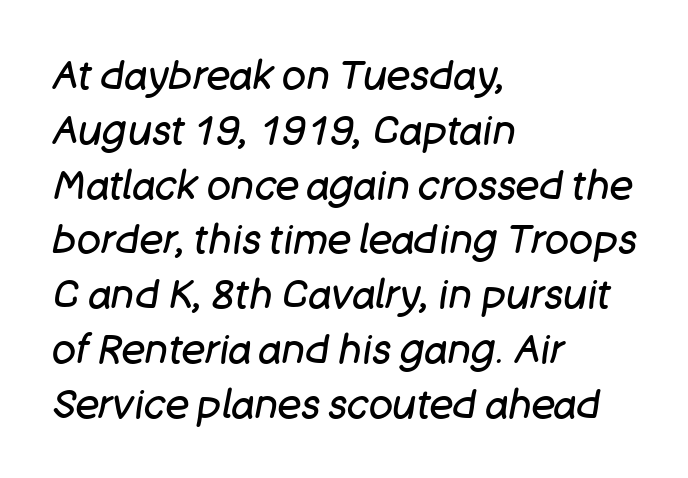
{"italic": "yes", "lean": "right", "slant_degrees": 11, "bold": "no", "weight": "regular", "width": "normal", "stroke_contrast": "low", "x_height": "large", "monospaced": "no", "underline": "no", "align": "left", "line_spacing": "normal", "line_spacing_ratio": 1.37, "letter_spacing": "normal", "letter_spacing_em": 0.0, "glyph_px": 40}
